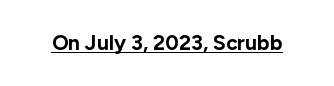
{"italic": "no", "bold": "yes", "underline": "yes", "letter_spacing": "normal", "letter_spacing_em": 0.0, "glyph_px": 21}
